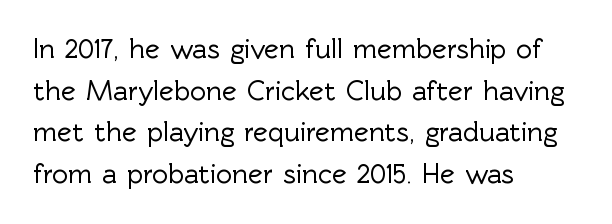
Each word holds together tightly as a unit, with standard inter-letter gaps. Where is the straight margin? On the left. Does the lettering tilt? It doesn't — this is upright. A bare baseline throughout the passage.
